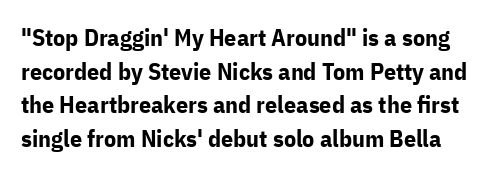
Q: Is the text bold? A: Yes.
Q: Is the text italic (slanted)? A: No, it is upright.
Q: Is the text underlined? A: No.
Q: Is the spacing between letters normal or unusually wide? A: Normal.
Q: Is the spacing between lines tight, normal or loose? A: Normal.
